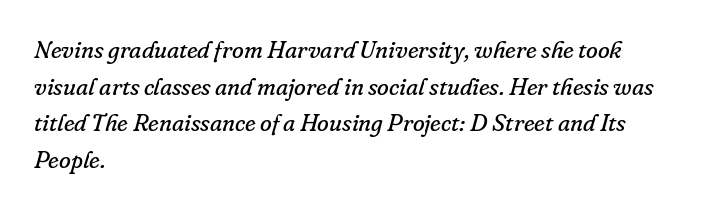
Q: Is the text bold? A: No.
Q: Is the text italic (slanted)? A: Yes, it leans right by about 16 degrees.
Q: Is the text underlined? A: No.
Q: How is the paragraph aligned? A: Left-aligned.
Q: Is the spacing between letters normal or unusually wide? A: Normal.
Q: Is the spacing between lines tight, normal or loose? A: Normal.
